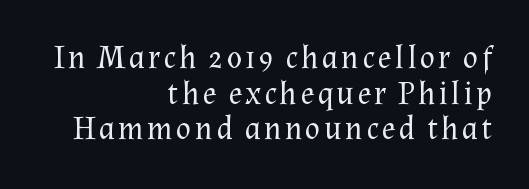
{"italic": "no", "bold": "no", "weight": "regular", "width": "normal", "stroke_contrast": "medium", "x_height": "medium", "monospaced": "no", "underline": "no", "align": "right", "line_spacing": "tight", "line_spacing_ratio": 1.11, "glyph_px": 32}
